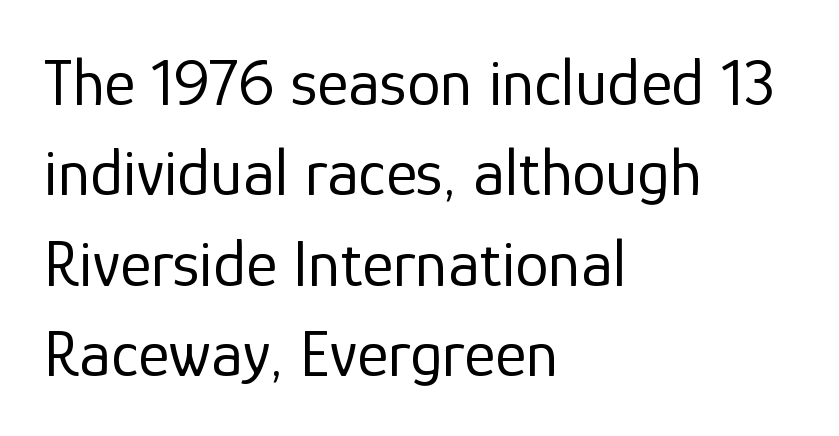
{"serif": "no", "italic": "no", "bold": "no", "weight": "regular", "width": "normal", "stroke_contrast": "low", "x_height": "medium", "monospaced": "no", "underline": "no", "align": "left", "line_spacing": "normal", "line_spacing_ratio": 1.35, "letter_spacing": "normal", "letter_spacing_em": 0.0, "glyph_px": 67}
